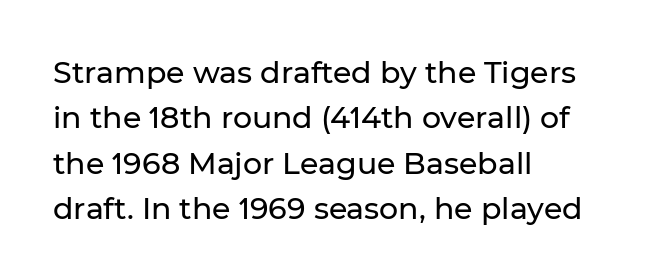
Rows of type keep a routine distance in the vertical direction. The letters stand straight up with perfectly vertical stems. The passage is arranged the way most books set body copy — flush left. A typesetter would call this proportional, since set widths differ per character. A typesetter would call this zero additional tracking.
